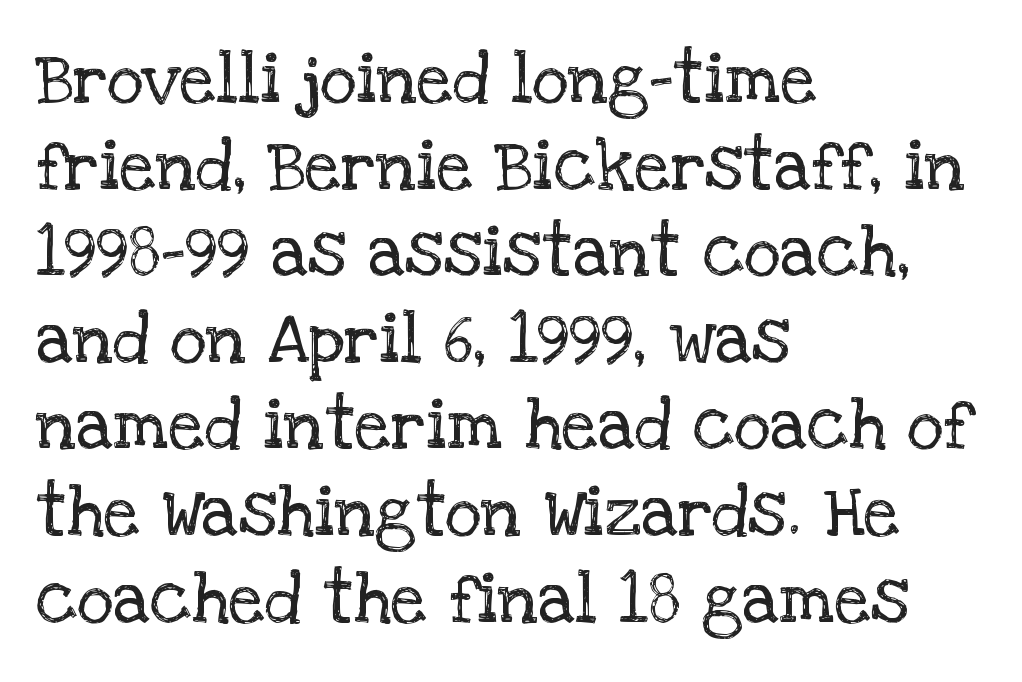
The image shows 71 px regular-weight serif type, upright; set left-aligned, line spacing 1.22x, normal letter spacing, not underlined; low stroke contrast and a large x-height.
